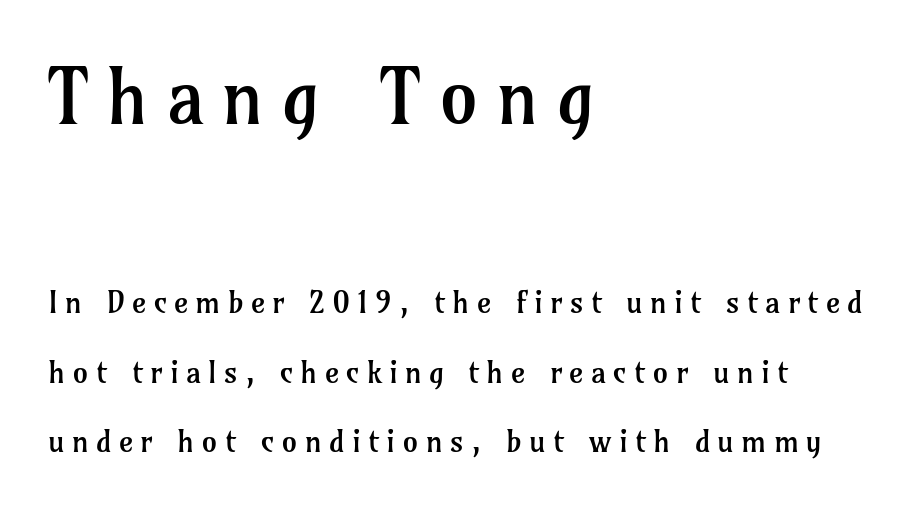
The image shows 77 px regular-weight serif type, upright; set left-aligned, loose line spacing (2.24x), unusually wide letter spacing (+0.23 em), not underlined; the first (top) block is 2.48x larger; low stroke contrast and a medium x-height.
